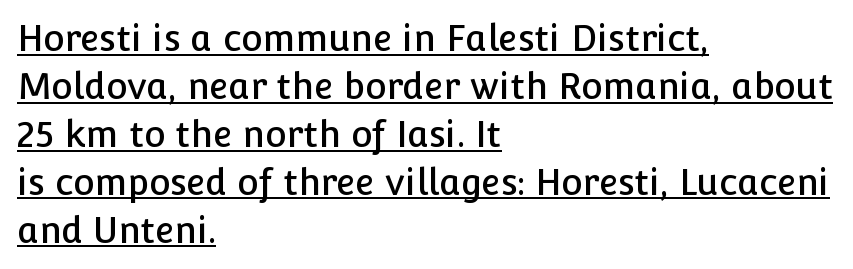
The image shows 36 px sans-serif type, upright; set left-aligned, normal line spacing (1.33x), normal letter spacing, underlined; low stroke contrast and a medium x-height.
